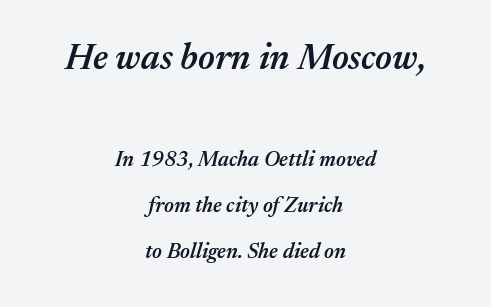
The image shows 36 px semibold type, italic (leaning right); set centered, loose line spacing (2.2x), normal letter spacing, not underlined; the first (top) block is 1.71x larger; medium stroke contrast and a medium x-height.
